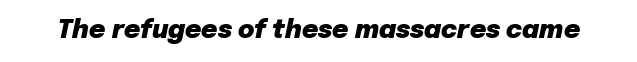
The image shows 25 px bold type, italic (leaning right); set normal letter spacing, not underlined.
